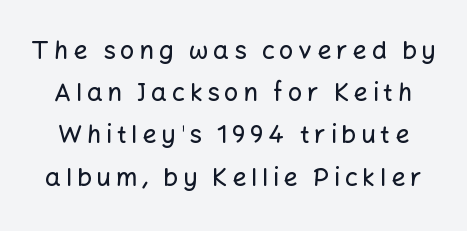
The image shows 25 px text type, upright; set normal line spacing (1.69x), not underlined.
